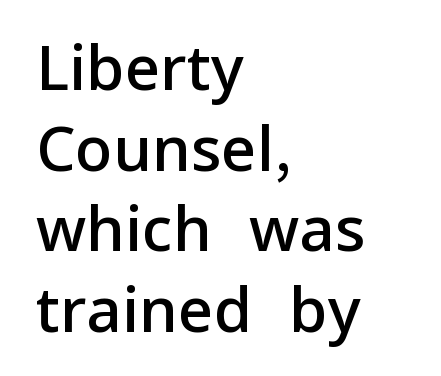
Q: Is the text bold? A: Semi-bold.
Q: Is the text italic (slanted)? A: No, it is upright.
Q: Is the typeface a serif or a sans-serif typeface? A: Sans-serif.
Q: Is the text underlined? A: No.
Q: How is the paragraph aligned? A: Left-aligned.
Q: Is the spacing between letters normal or unusually wide? A: Normal.
Q: Is the spacing between lines tight, normal or loose? A: Normal.
Q: Width (condensed, normal, or wide)? A: Normal.
Q: Stroke contrast? A: Low.
Q: x-height? A: Medium.
Q: Monospaced? A: No.
